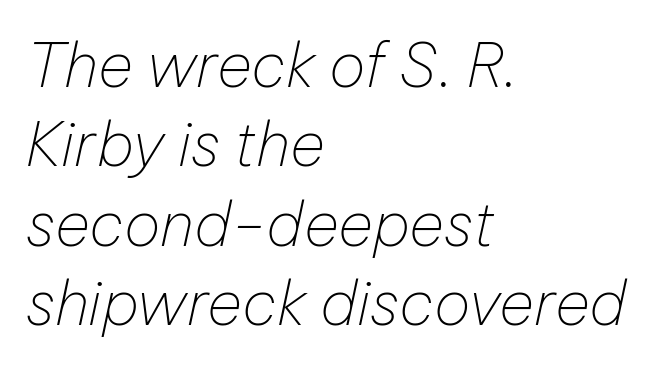
Q: Is the text bold? A: No.
Q: Is the text italic (slanted)? A: Yes, it leans right by about 12 degrees.
Q: Is the text underlined? A: No.
Q: How is the paragraph aligned? A: Left-aligned.
Q: Is the spacing between letters normal or unusually wide? A: Normal.
Q: Is the spacing between lines tight, normal or loose? A: Normal.
Q: Width (condensed, normal, or wide)? A: Normal.
Q: Stroke contrast? A: Low.
Q: x-height? A: Medium.
Q: Monospaced? A: No.
